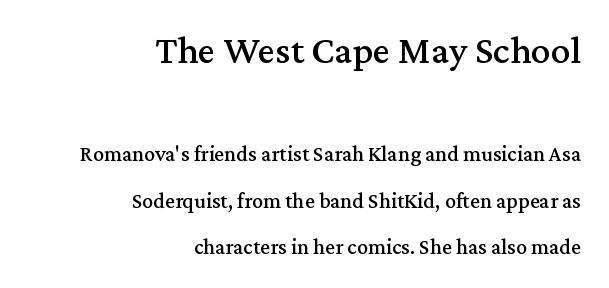
The image shows 39 px serif type, upright; set right-aligned, loose line spacing (2.11x), normal letter spacing, not underlined; the first (top) block is 1.77x larger; medium stroke contrast and a medium x-height.
